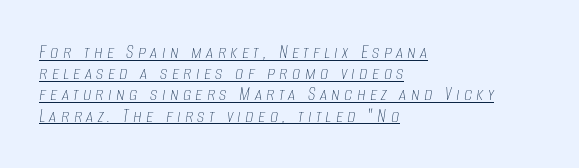
These lines are set flush left with a ragged right edge. Closely set lines give the paragraph a compact silhouette. Each word looks stretched out because of the extra space between its letters. The strokes are not fattened; the text isn't bold. Decoration check: the copy is underlined.
